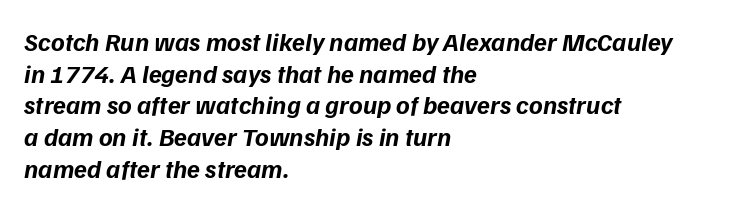
The image shows 26 px bold type; set left-aligned, line spacing 1.22x, normal letter spacing, not underlined.
